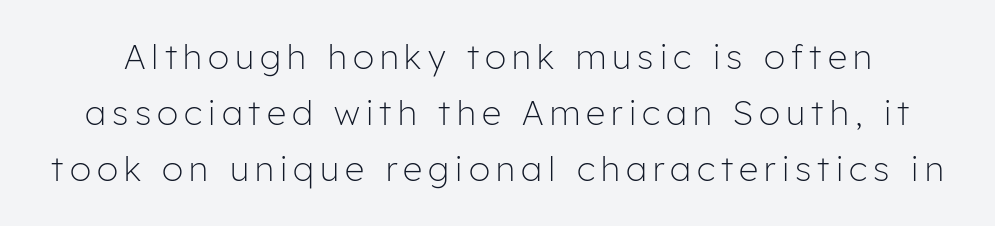
Q: Is the text bold? A: No.
Q: Is the text italic (slanted)? A: No, it is upright.
Q: Is the typeface a serif or a sans-serif typeface? A: Sans-serif.
Q: Is the text underlined? A: No.
Q: Is the spacing between lines tight, normal or loose? A: Normal.
Q: Width (condensed, normal, or wide)? A: Normal.
Q: Stroke contrast? A: Low.
Q: x-height? A: Medium.
Q: Monospaced? A: No.
